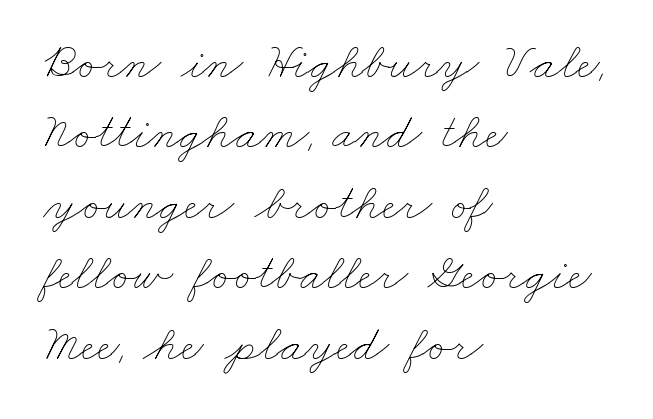
These lines are rendered in a variable-pitch font. Compared with a centered layout, this one pins lines to the left instead. The rendering keeps characters at their native spacing. Underlining? Definitely not there. The font sits on the lighter half of the weight spectrum, regular included. A typesetter would call this leading conventional body-copy spacing.
